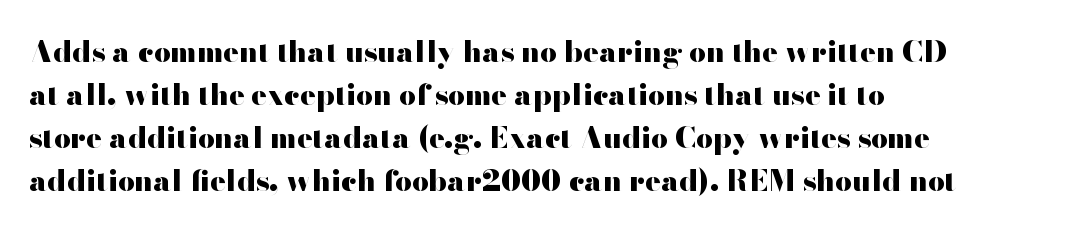
{"serif": "no", "italic": "no", "bold": "yes", "weight": "heavy", "width": "wide", "stroke_contrast": "high", "x_height": "small", "monospaced": "no", "underline": "no", "align": "left", "line_spacing": "normal", "line_spacing_ratio": 1.48, "letter_spacing": "normal", "letter_spacing_em": 0.0, "glyph_px": 29}
